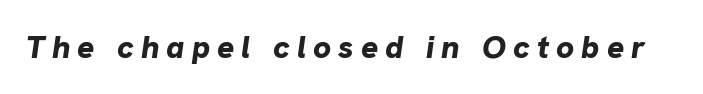
{"italic": "yes", "lean": "right", "slant_degrees": 8, "bold": "yes", "weight": "bold", "width": "normal", "stroke_contrast": "low", "x_height": "medium", "monospaced": "no", "underline": "no", "letter_spacing": "wide", "letter_spacing_em": 0.22, "glyph_px": 32}
